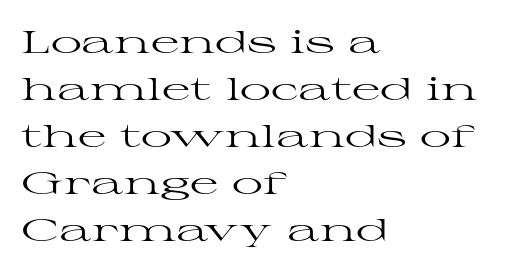
{"serif": "yes", "italic": "no", "bold": "no", "weight": "regular", "width": "wide", "stroke_contrast": "high", "x_height": "medium", "monospaced": "no", "underline": "no", "align": "left", "line_spacing": "normal", "line_spacing_ratio": 1.52, "letter_spacing": "normal", "letter_spacing_em": 0.0, "glyph_px": 31}
